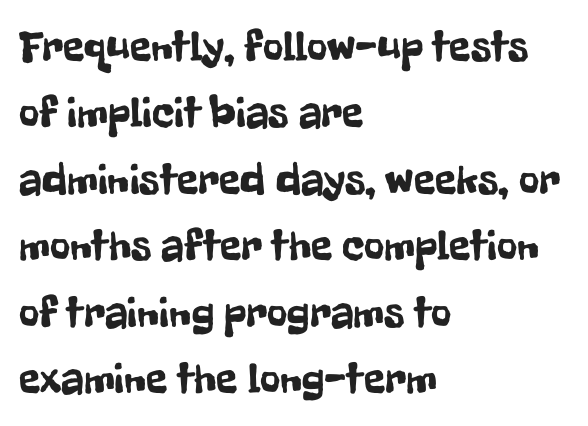
Q: Is the text italic (slanted)? A: No, it is upright.
Q: Is the typeface a serif or a sans-serif typeface? A: Sans-serif.
Q: Is the text underlined? A: No.
Q: How is the paragraph aligned? A: Left-aligned.
Q: Is the spacing between letters normal or unusually wide? A: Normal.
Q: Is the spacing between lines tight, normal or loose? A: Normal.
Q: Width (condensed, normal, or wide)? A: Condensed.
Q: Stroke contrast? A: Low.
Q: x-height? A: Medium.
Q: Monospaced? A: No.
